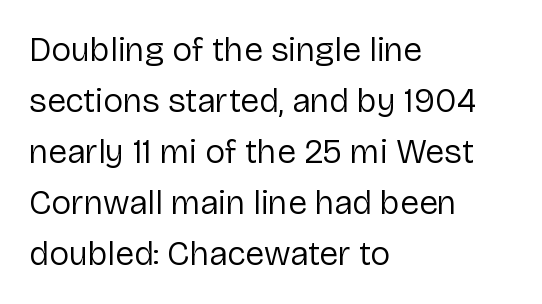
{"serif": "no", "italic": "no", "bold": "no", "weight": "regular", "width": "normal", "stroke_contrast": "low", "x_height": "medium", "monospaced": "no", "underline": "no", "align": "left", "line_spacing": "normal", "line_spacing_ratio": 1.5, "letter_spacing": "normal", "letter_spacing_em": 0.0, "glyph_px": 34}
